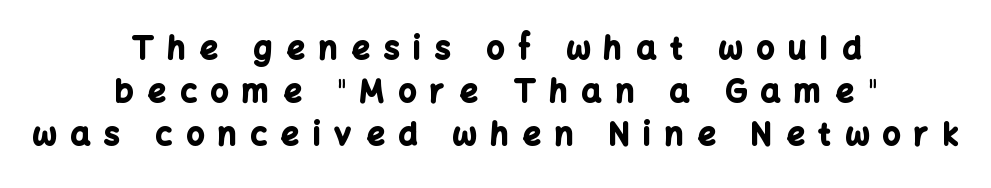
The image shows 31 px bold sans-serif type, upright; set centered, normal line spacing (1.39x), unusually wide letter spacing (+0.46 em), not underlined; low stroke contrast and a medium x-height.
